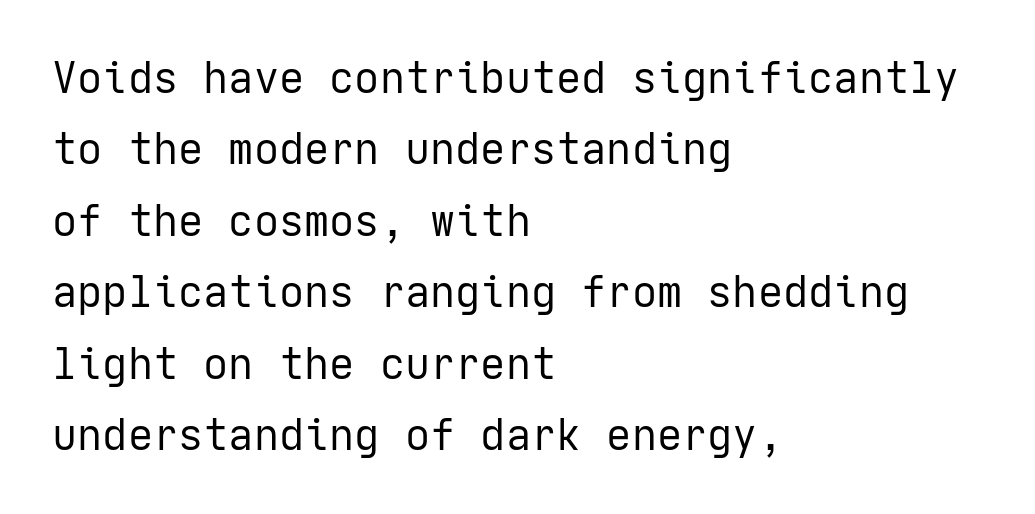
The image shows 42 px regular-weight sans-serif type, upright; set left-aligned, normal line spacing (1.7x), normal letter spacing, not underlined; low stroke contrast and a medium x-height.
